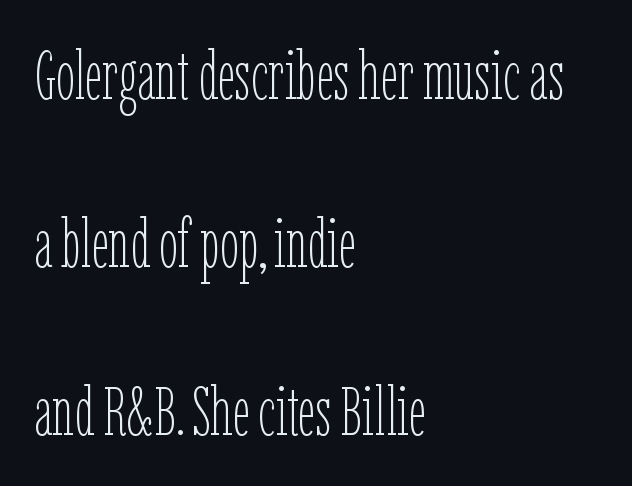
The image shows 68 px thin, condensed type, upright; set left-aligned, loose line spacing (2.47x), normal letter spacing, not underlined; low stroke contrast and a medium x-height.
